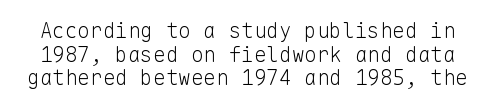
The image shows 21 px text type, upright; set tight line spacing (1.12x), normal letter spacing, not underlined.
